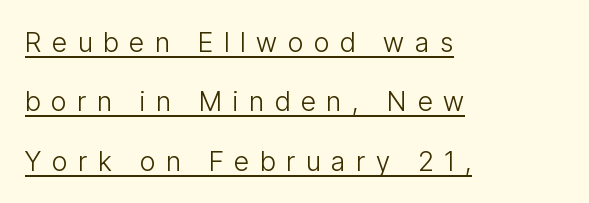
Q: Is the text bold? A: No.
Q: Is the text italic (slanted)? A: No, it is upright.
Q: Is the text underlined? A: Yes.
Q: How is the paragraph aligned? A: Left-aligned.
Q: Is the spacing between letters normal or unusually wide? A: Unusually wide.
Q: Is the spacing between lines tight, normal or loose? A: Loose.
